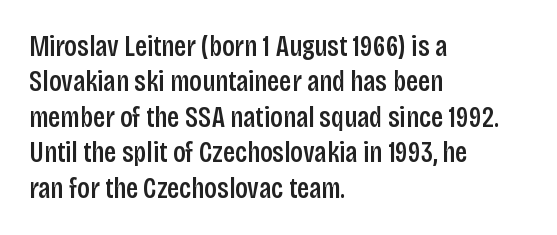
Q: Is the text bold? A: Semi-bold.
Q: Is the text italic (slanted)? A: No, it is upright.
Q: Is the typeface a serif or a sans-serif typeface? A: Sans-serif.
Q: Is the text underlined? A: No.
Q: How is the paragraph aligned? A: Left-aligned.
Q: Is the spacing between letters normal or unusually wide? A: Normal.
Q: Width (condensed, normal, or wide)? A: Condensed.
Q: Stroke contrast? A: Low.
Q: x-height? A: Large.
Q: Monospaced? A: No.
